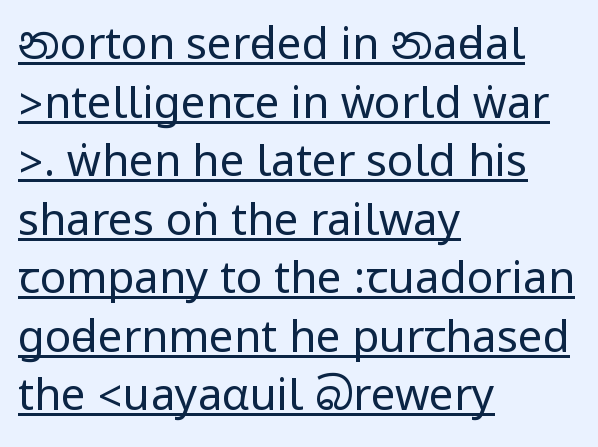
The face used here appears with an underline applied. Visually the block forms a straight wall on the left and a jagged coastline on the right. In terms of letterspacing, this is plain default setting. Stroke terminals: plain, sans-serif. Posture: upright roman.
